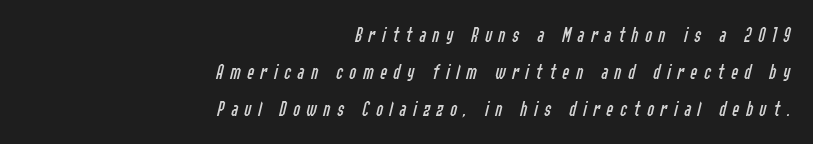
The image shows 21 px text type, italic (leaning right); set right-aligned, line spacing 1.76x, unusually wide letter spacing (+0.31 em), not underlined.
